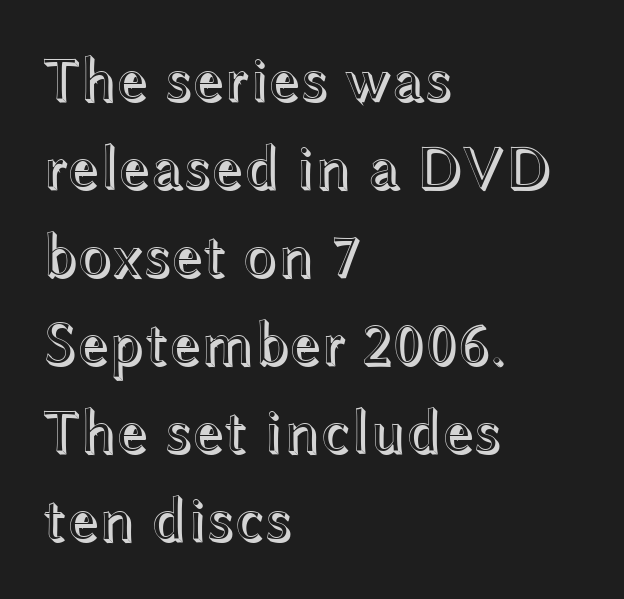
{"italic": "no", "width": "wide", "x_height": "medium", "monospaced": "no", "underline": "no", "align": "left", "line_spacing": "normal", "line_spacing_ratio": 1.42, "letter_spacing": "normal", "letter_spacing_em": 0.0, "glyph_px": 62}
